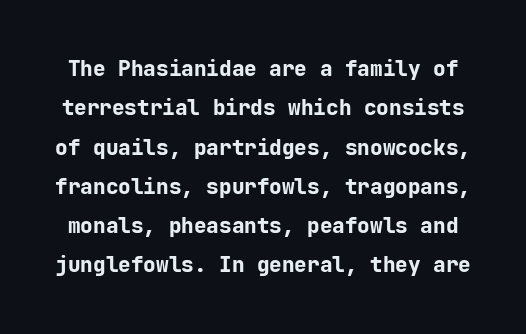
Q: Is the text bold? A: Yes.
Q: Is the text italic (slanted)? A: No, it is upright.
Q: Is the text underlined? A: No.
Q: Is the spacing between letters normal or unusually wide? A: Normal.
